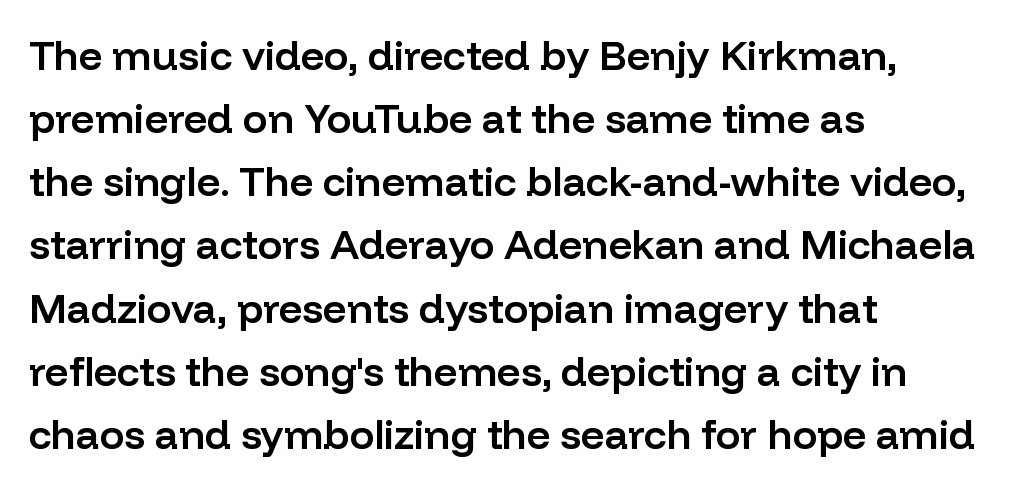
{"serif": "no", "italic": "no", "bold": "semi", "weight": "semibold", "width": "normal", "stroke_contrast": "low", "x_height": "medium", "monospaced": "no", "underline": "no", "align": "left", "line_spacing": "normal", "line_spacing_ratio": 1.54, "letter_spacing": "normal", "letter_spacing_em": 0.0, "glyph_px": 41}
